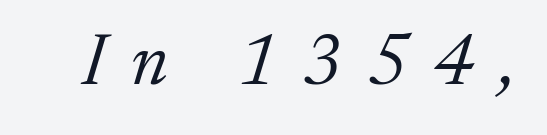
The image shows 72 px light serif type, italic (leaning right); set unusually wide letter spacing (+0.36 em), not underlined; low stroke contrast and a medium x-height.
